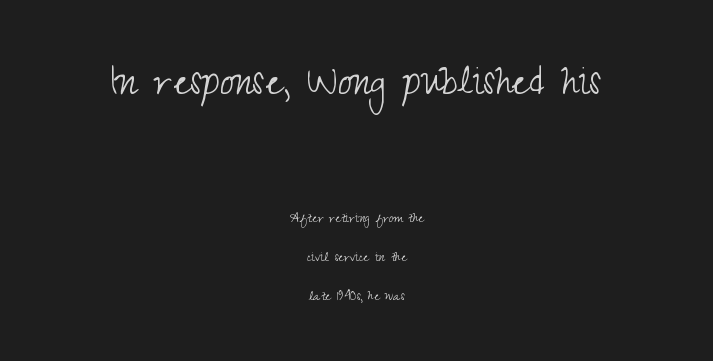
Q: Is the text bold? A: No.
Q: Is the text italic (slanted)? A: No, it is upright.
Q: Is the typeface a serif or a sans-serif typeface? A: Sans-serif.
Q: Is the text underlined? A: No.
Q: How is the paragraph aligned? A: Centered.
Q: Is the spacing between letters normal or unusually wide? A: Normal.
Q: Is the spacing between lines tight, normal or loose? A: Loose.
Q: Which block of text is set in a larger size, the first (top) or the second (bottom)? A: The first (top) one.
Q: Width (condensed, normal, or wide)? A: Condensed.
Q: Stroke contrast? A: Medium.
Q: x-height? A: Small.
Q: Monospaced? A: No.
